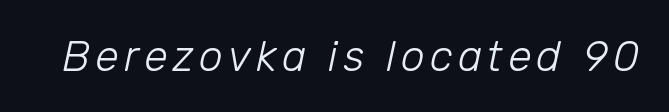
Weight: in the light-to-regular range. The letters advance in unequal steps, a hallmark of proportional type. Anything drawn beneath the words? Only blank space. The lettering tilts uniformly, giving the passage an italic look.
